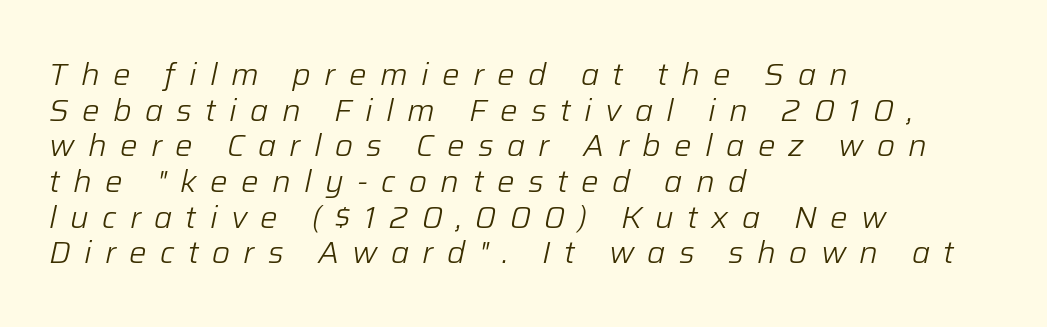
The rendering inserts visible extra space after every character. Notice how the stems are inclined rather than vertical — that's the hallmark of italics. The area under the type is left untouched. Stem width sits at or under what a default text font uses.
